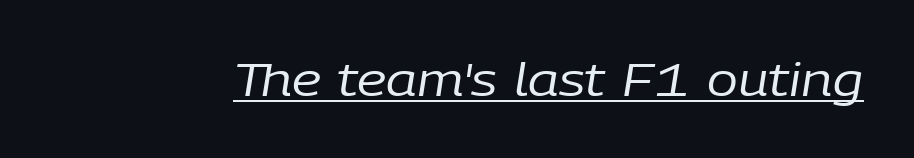
Q: Is the text bold? A: No.
Q: Is the text italic (slanted)? A: Yes, it leans right by about 9 degrees.
Q: Is the text underlined? A: Yes.
Q: Is the spacing between letters normal or unusually wide? A: Normal.
Q: Width (condensed, normal, or wide)? A: Normal.
Q: Stroke contrast? A: Low.
Q: x-height? A: Medium.
Q: Monospaced? A: No.
